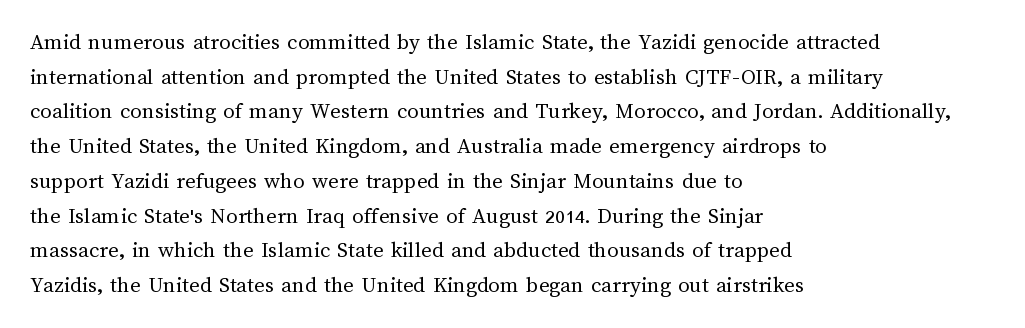
Q: Is the text bold? A: No.
Q: Is the text italic (slanted)? A: No, it is upright.
Q: Is the text underlined? A: No.
Q: How is the paragraph aligned? A: Left-aligned.
Q: Is the spacing between letters normal or unusually wide? A: Normal.
Q: Is the spacing between lines tight, normal or loose? A: Normal.
